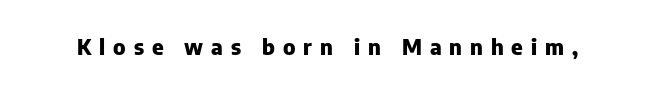
Q: Is the text bold? A: Yes.
Q: Is the text italic (slanted)? A: No, it is upright.
Q: Is the text underlined? A: No.
Q: Is the spacing between letters normal or unusually wide? A: Unusually wide.
